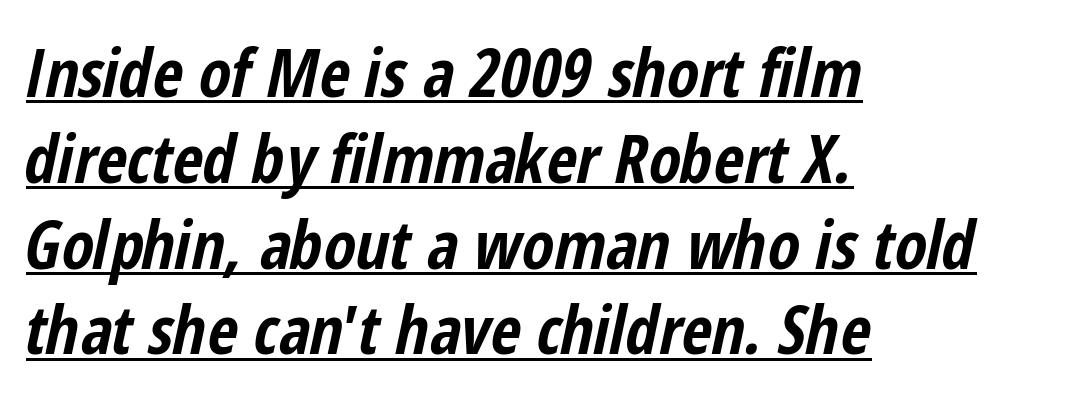
{"italic": "yes", "lean": "right", "slant_degrees": 12, "bold": "yes", "weight": "bold", "width": "condensed", "stroke_contrast": "low", "x_height": "medium", "monospaced": "no", "underline": "yes", "align": "left", "line_spacing": "normal", "line_spacing_ratio": 1.3, "letter_spacing": "normal", "letter_spacing_em": 0.0, "glyph_px": 66}
